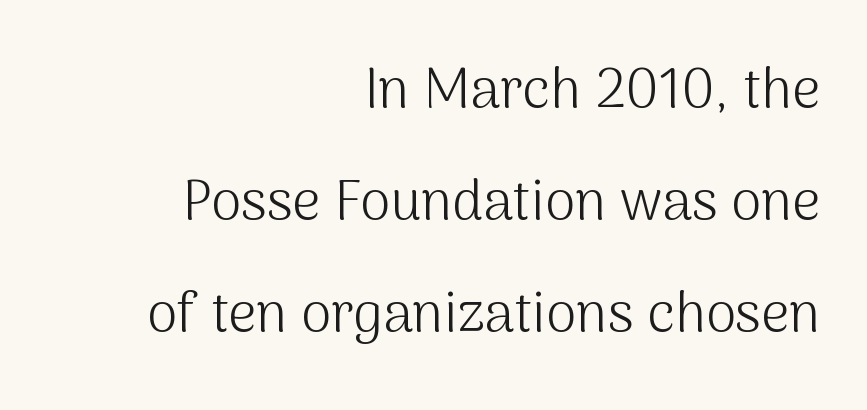
{"serif": "no", "italic": "no", "bold": "no", "weight": "light", "width": "normal", "stroke_contrast": "medium", "x_height": "medium", "monospaced": "no", "underline": "no", "align": "right", "line_spacing": "loose", "line_spacing_ratio": 2.04, "letter_spacing": "normal", "letter_spacing_em": 0.0, "glyph_px": 55}
